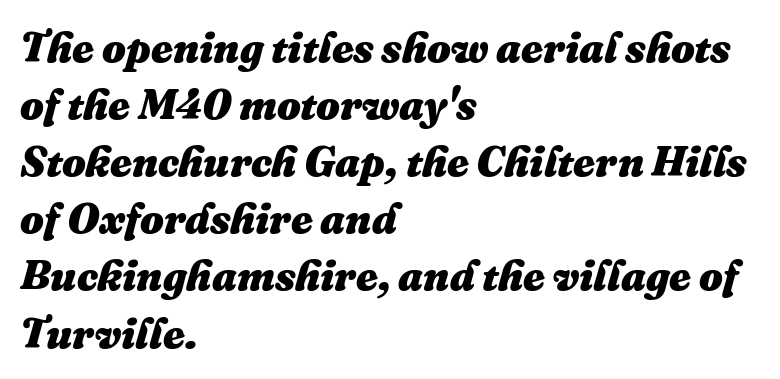
The image shows 42 px heavy type, italic (leaning right); set left-aligned, normal line spacing (1.36x), normal letter spacing, not underlined; medium stroke contrast and a medium x-height.
